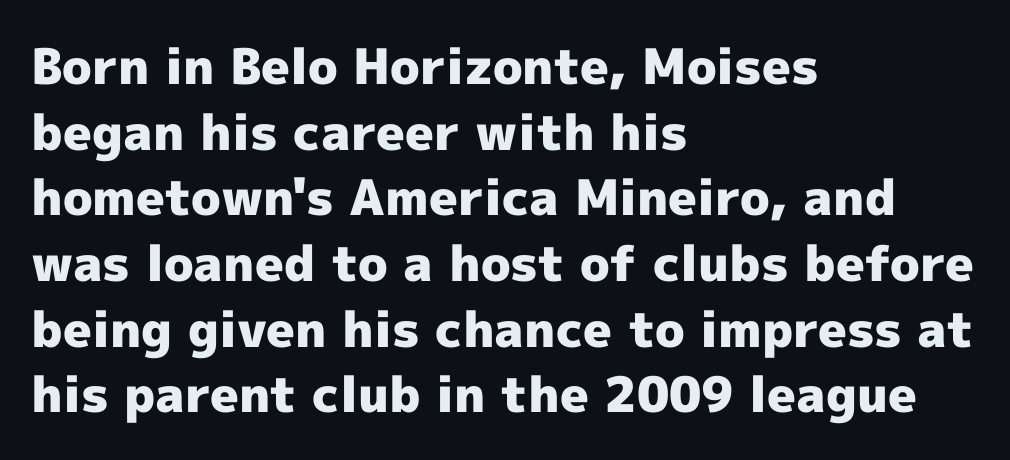
{"serif": "no", "italic": "no", "bold": "yes", "weight": "heavy", "width": "normal", "x_height": "medium", "monospaced": "no", "underline": "no", "align": "left", "line_spacing": "normal", "line_spacing_ratio": 1.34, "letter_spacing": "normal", "letter_spacing_em": 0.0, "glyph_px": 49}
